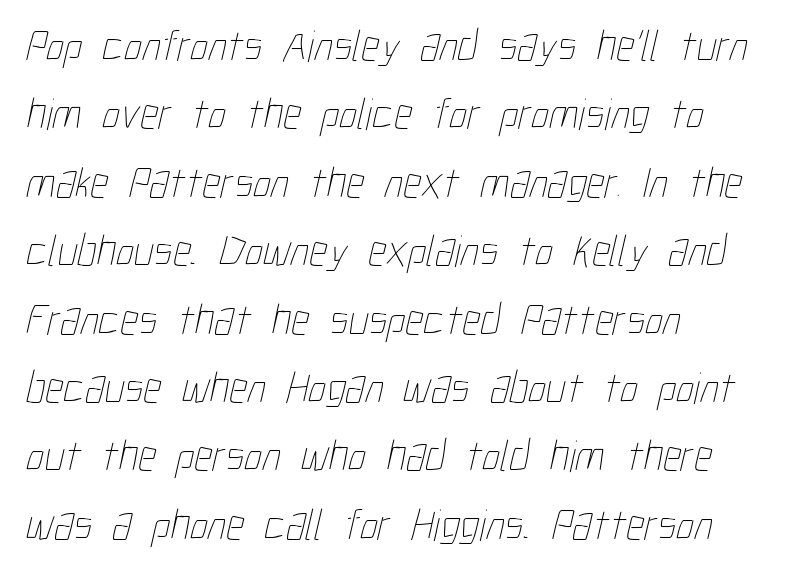
{"bold": "no", "weight": "thin", "width": "condensed", "stroke_contrast": "low", "x_height": "medium", "monospaced": "no", "underline": "no", "align": "left", "line_spacing": "normal", "line_spacing_ratio": 1.52, "letter_spacing": "normal", "letter_spacing_em": 0.0, "glyph_px": 45}
